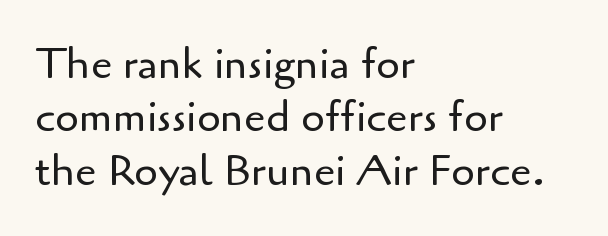
The image shows 43 px regular-weight sans-serif type, upright; set left-aligned, line spacing 1.24x, normal letter spacing, not underlined; low stroke contrast and a small x-height.
